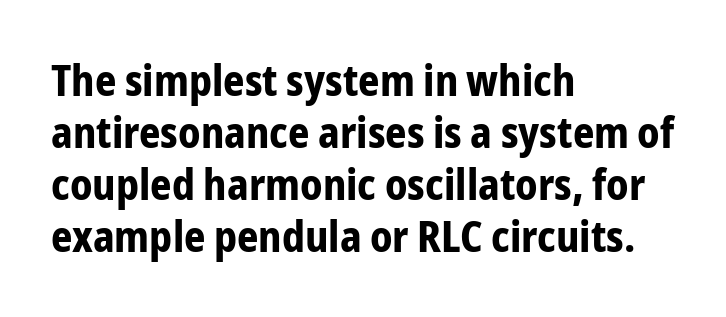
Is the type bold? Yes — the strokes are clearly thick and heavy. Ordinary non-slanted type is in use. The letters advance in unequal steps, a hallmark of proportional type. The tracking reads as untouched default to a designer's eye. Caption: multi-line text, flush left, ragged right. The string is rendered with underlining switched off.
